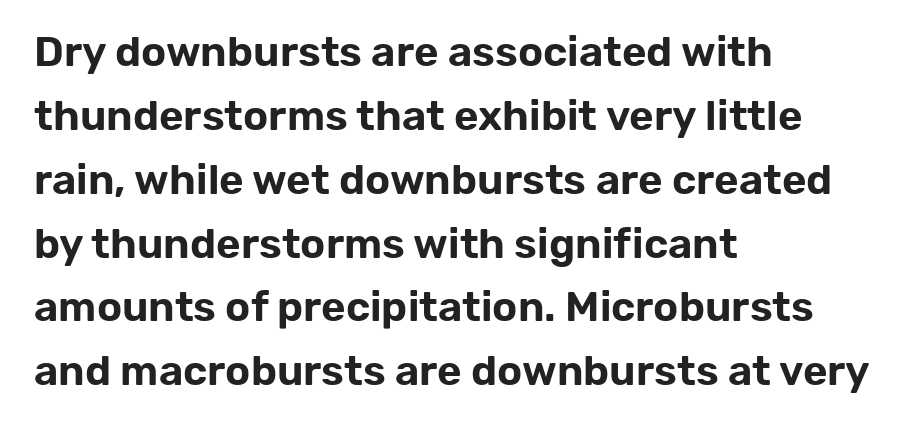
In terms of letterform style, serifs are entirely absent. Compared with a centered layout, this one pins lines to the left instead. What's the leading like? Ordinary, nothing unusual. No extra tracking has been applied to these lines.
